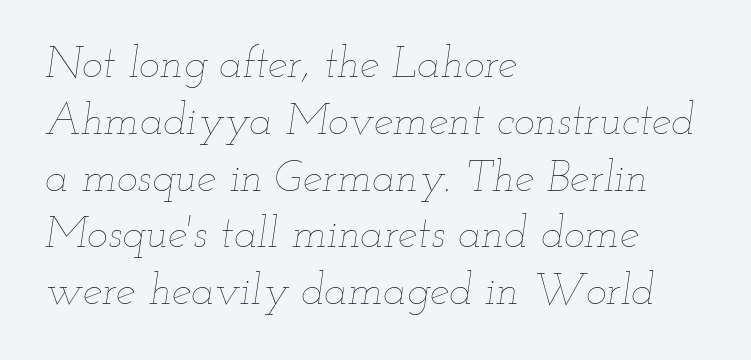
The cut favours lightness, reaching ordinary text weight at its darkest. The rendering uses natural spacing where letterforms have individual widths. Notice how the stems are inclined rather than vertical — that's the hallmark of italics. Horizontal bands of white between lines are of average thickness.
